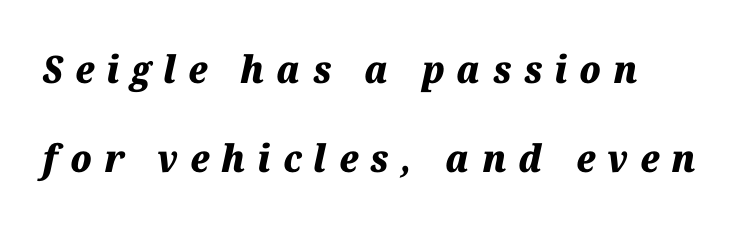
{"italic": "yes", "lean": "right", "slant_degrees": 12, "bold": "yes", "weight": "heavy", "width": "normal", "stroke_contrast": "medium", "x_height": "medium", "monospaced": "no", "underline": "no", "align": "left", "line_spacing": "loose", "line_spacing_ratio": 2.33, "letter_spacing": "wide", "letter_spacing_em": 0.32, "glyph_px": 38}
